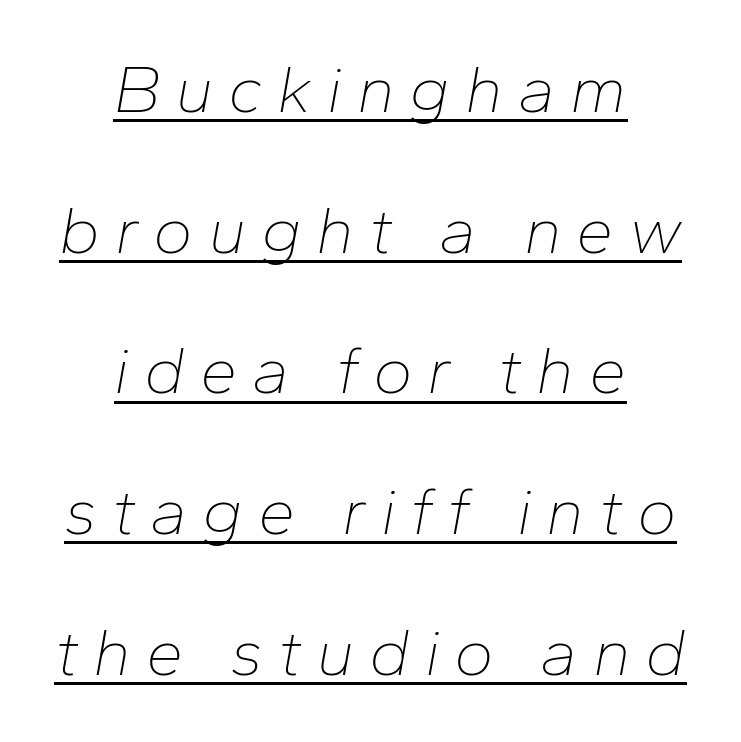
The image shows 67 px thin type, italic (leaning right); set centered, loose line spacing (2.1x), unusually wide letter spacing (+0.22 em), underlined; low stroke contrast and a medium x-height.
